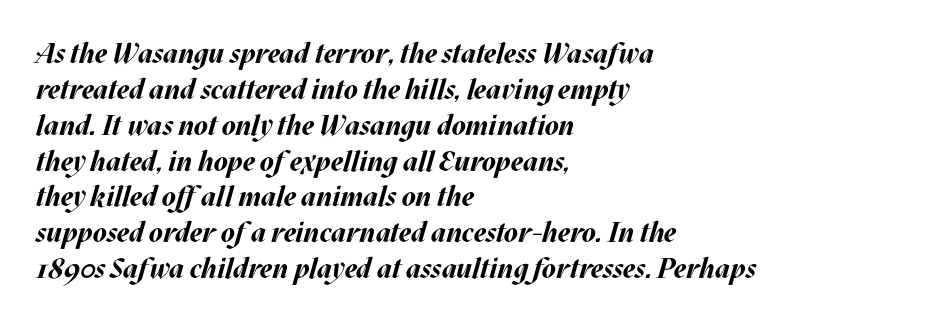
How would I describe the line gaps? Plain and ordinary. Beneath every word, the page is bare. A typesetter would call this zero additional tracking. The compositor pushed each line to the left boundary. There's an unmistakable incline to the writing here. The face used here has the dense, thick strokes of a bold.
